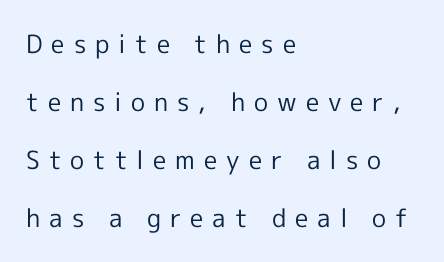
Q: Is the text bold? A: No.
Q: Is the text italic (slanted)? A: No, it is upright.
Q: Is the text underlined? A: No.
Q: How is the paragraph aligned? A: Left-aligned.
Q: Is the spacing between letters normal or unusually wide? A: Unusually wide.
Q: Is the spacing between lines tight, normal or loose? A: Loose.
